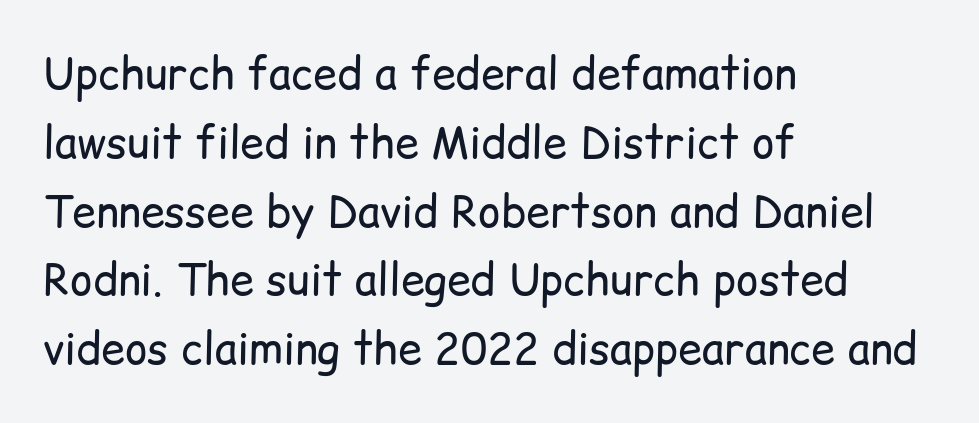
Bold? No — there's no thickening of the strokes. Where is the straight margin? On the left. Nope, no serifs anywhere on these letters. The font's upright variant was chosen for this text.
